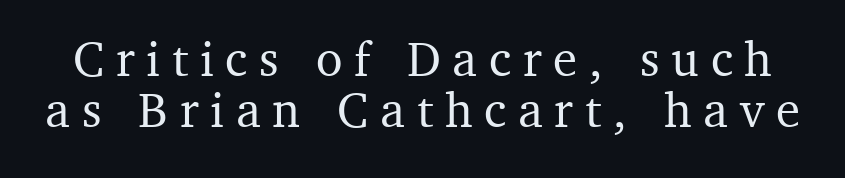
The image shows 49 px serif type, upright; set tight line spacing (1.05x), unusually wide letter spacing (+0.24 em), not underlined; medium stroke contrast and a medium x-height.
